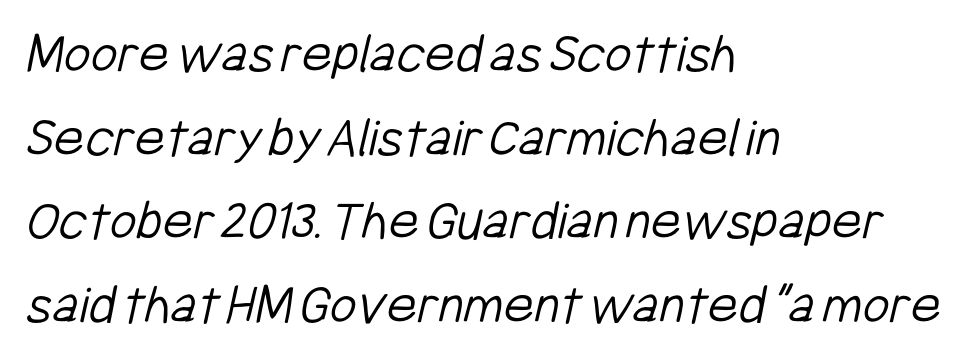
Whoever set this chose a conventional vertical rhythm. Look at the tracking — it's just the regular setting, nothing added. Each letter keeps its own natural width here, so spacing adapts to shape. The baseline area is clear. Every row of glyphs begins at an identical x-position on the left. Is the type heavy? It reads as light-to-regular instead.
